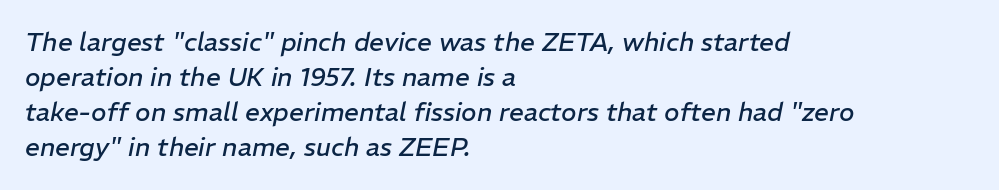
Only glyphs here, with clear space below each row. Vertical stems look standard width or narrower in stroke. Italic: yes, the glyphs are oblique. In terms of leading, this rendering sits right in the middle. All the whitespace from short lines collects on the right. Caption: standard tracking, unaltered.
